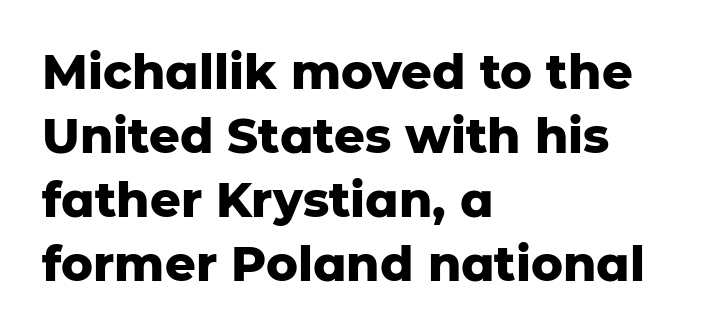
Q: Is the text bold? A: Yes.
Q: Is the text italic (slanted)? A: No, it is upright.
Q: Is the typeface a serif or a sans-serif typeface? A: Sans-serif.
Q: Is the text underlined? A: No.
Q: How is the paragraph aligned? A: Left-aligned.
Q: Is the spacing between letters normal or unusually wide? A: Normal.
Q: Is the spacing between lines tight, normal or loose? A: Normal.
Q: Width (condensed, normal, or wide)? A: Normal.
Q: Stroke contrast? A: Low.
Q: x-height? A: Medium.
Q: Monospaced? A: No.
